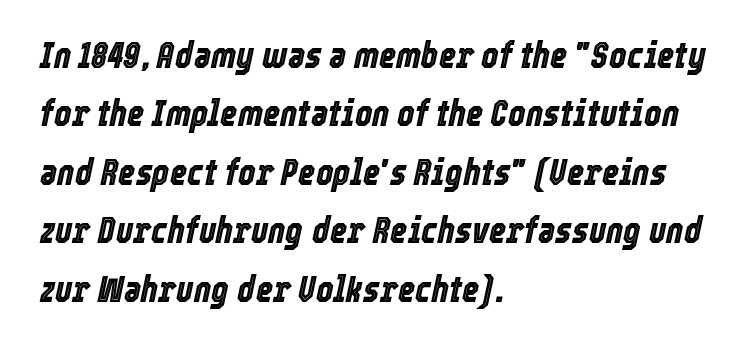
Q: Is the text italic (slanted)? A: Yes, it leans right by about 12 degrees.
Q: Is the text underlined? A: No.
Q: How is the paragraph aligned? A: Left-aligned.
Q: Is the spacing between letters normal or unusually wide? A: Normal.
Q: Is the spacing between lines tight, normal or loose? A: Normal.
Q: Width (condensed, normal, or wide)? A: Condensed.
Q: x-height? A: Medium.
Q: Monospaced? A: No.
